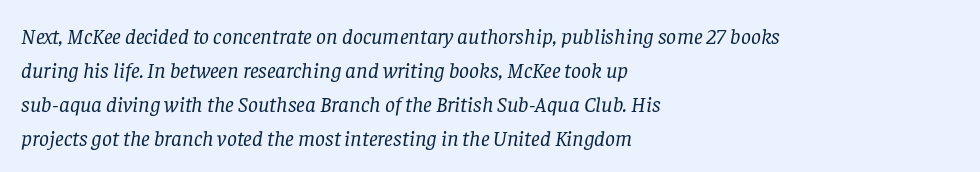
Q: Is the text bold? A: No.
Q: Is the text italic (slanted)? A: Yes, it leans right by about 8 degrees.
Q: Is the text underlined? A: No.
Q: How is the paragraph aligned? A: Left-aligned.
Q: Is the spacing between letters normal or unusually wide? A: Normal.
Q: Is the spacing between lines tight, normal or loose? A: Normal.
